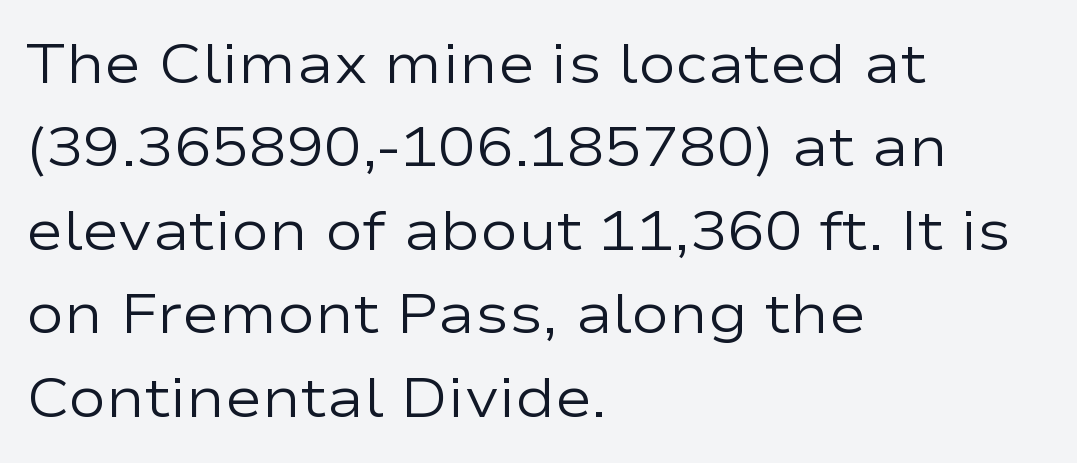
The image shows 56 px regular-weight, wide sans-serif type, upright; set left-aligned, normal line spacing (1.49x), normal letter spacing, not underlined; low stroke contrast and a medium x-height.
